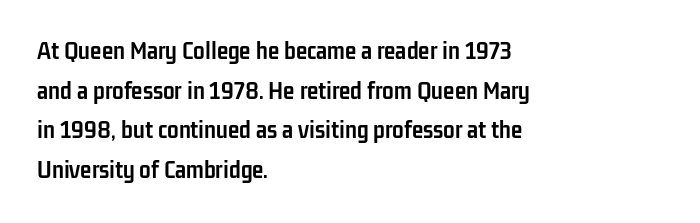
{"italic": "no", "bold": "yes", "underline": "no", "align": "left", "line_spacing": "normal", "line_spacing_ratio": 1.52, "letter_spacing": "normal", "letter_spacing_em": 0.0, "glyph_px": 26}
